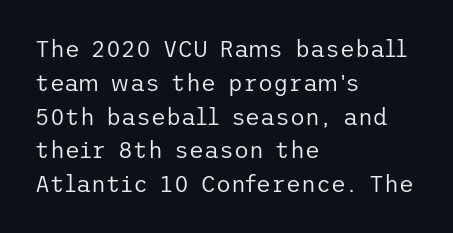
Just letters on the line, the space beneath them empty. Evenly set lines give the paragraph a standard silhouette. Heft: none added — not bold. Notice how the passage keeps a crisp vertical edge on the left only. No extra tracking has been applied to these lines. A roman cut, with each character standing at attention.
